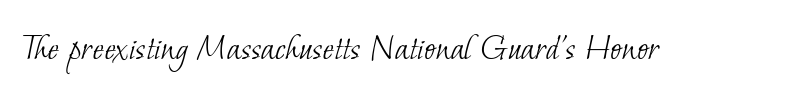
A clean baseline with only descenders dipping below it. The face used here is rendered with its standard letterfit. Varying glyph widths throughout — classic text-font behaviour. On a weight scale, this lands at 450 or below. This rendering employs a face with finishing strokes, i.e., a serif.
